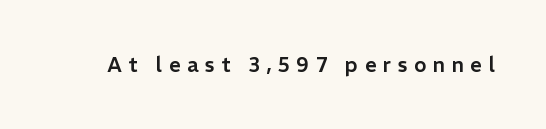
The image shows 21 px text type, upright; set unusually wide letter spacing (+0.3 em), not underlined.
